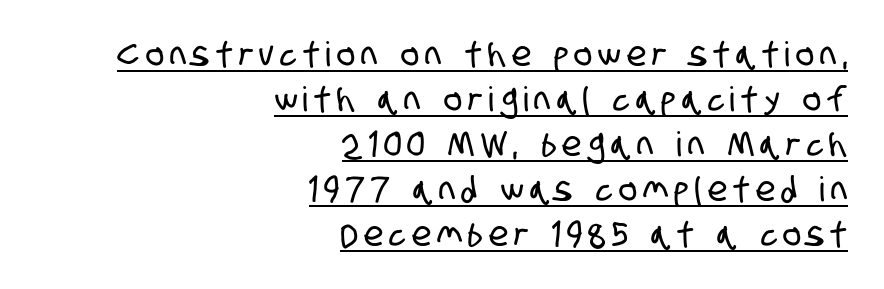
Q: Is the typeface a serif or a sans-serif typeface? A: Sans-serif.
Q: Is the text underlined? A: Yes.
Q: How is the paragraph aligned? A: Right-aligned.
Q: Is the spacing between lines tight, normal or loose? A: Normal.
Q: Width (condensed, normal, or wide)? A: Condensed.
Q: Stroke contrast? A: Low.
Q: x-height? A: Large.
Q: Monospaced? A: No.
